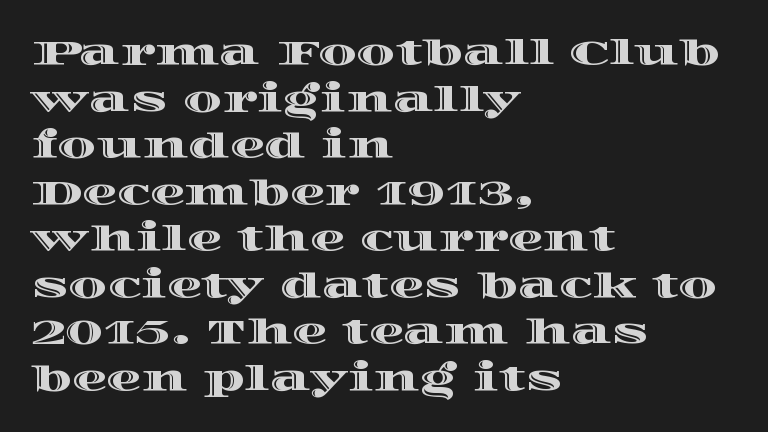
{"italic": "no", "width": "wide", "x_height": "large", "monospaced": "no", "underline": "no", "align": "left", "line_spacing": "normal", "line_spacing_ratio": 1.33, "letter_spacing": "normal", "letter_spacing_em": 0.0, "glyph_px": 35}
